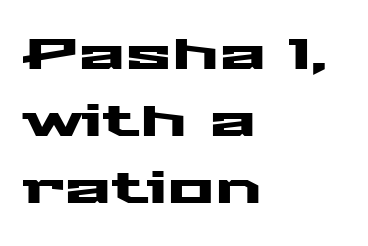
What kind of face is this? One without serifs — a sans. Glance below the letters and you will spot only blank space. You could call the tracking neutral — neither tight nor loose. Note the varied advance widths — an 'i' is clearly narrower than an 'm'. In terms of posture, this sample is upright. Interline gaps are of average width in this sample.
